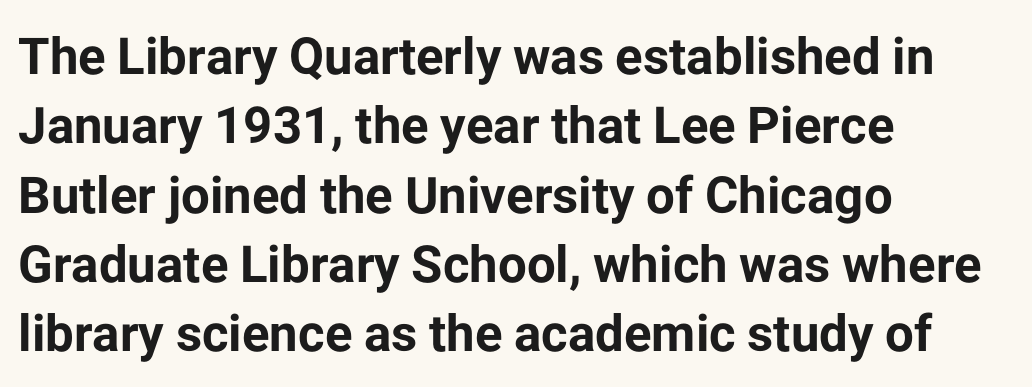
Q: Is the text bold? A: Yes.
Q: Is the text italic (slanted)? A: No, it is upright.
Q: Is the typeface a serif or a sans-serif typeface? A: Sans-serif.
Q: Is the text underlined? A: No.
Q: How is the paragraph aligned? A: Left-aligned.
Q: Is the spacing between letters normal or unusually wide? A: Normal.
Q: Is the spacing between lines tight, normal or loose? A: Normal.
Q: Width (condensed, normal, or wide)? A: Normal.
Q: Stroke contrast? A: Low.
Q: x-height? A: Medium.
Q: Monospaced? A: No.
